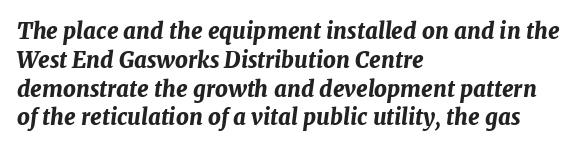
The image shows 22 px bold type, italic (leaning right); set left-aligned, normal line spacing (1.31x), normal letter spacing, not underlined.
